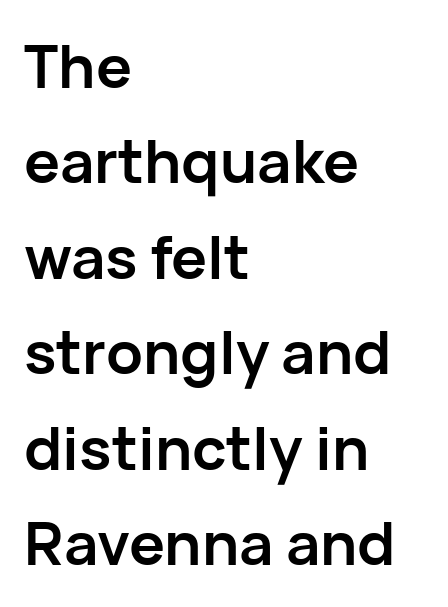
Q: Is the text bold? A: Yes.
Q: Is the text italic (slanted)? A: No, it is upright.
Q: Is the typeface a serif or a sans-serif typeface? A: Sans-serif.
Q: Is the text underlined? A: No.
Q: How is the paragraph aligned? A: Left-aligned.
Q: Is the spacing between letters normal or unusually wide? A: Normal.
Q: Is the spacing between lines tight, normal or loose? A: Normal.
Q: Width (condensed, normal, or wide)? A: Normal.
Q: Stroke contrast? A: Low.
Q: x-height? A: Medium.
Q: Monospaced? A: No.
